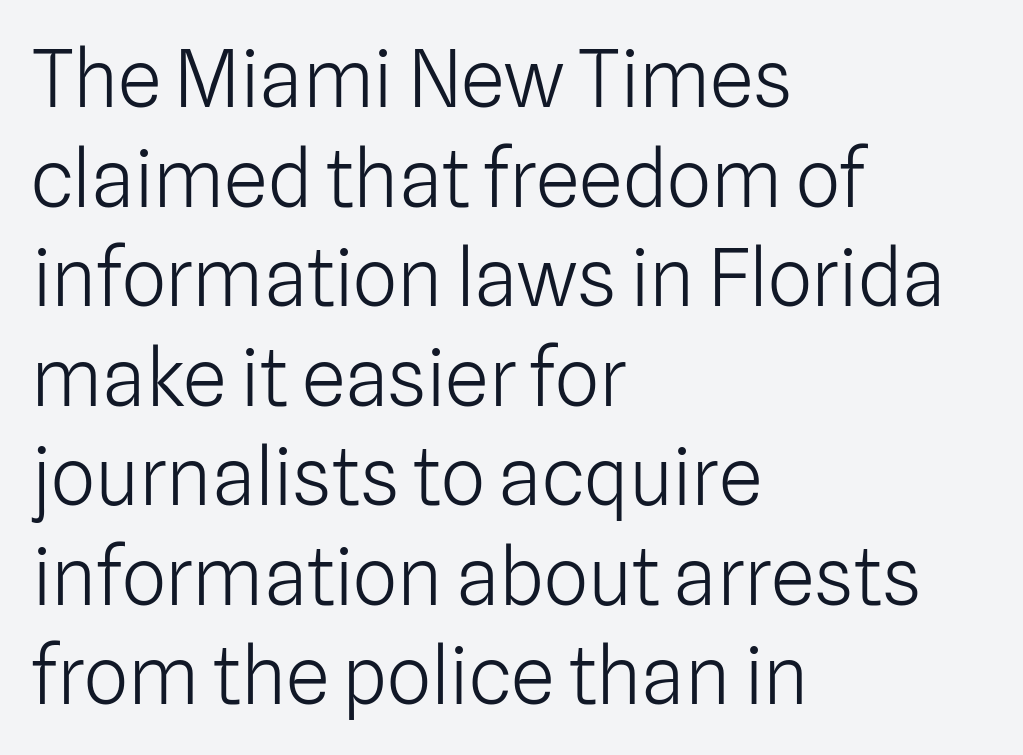
The image shows 79 px light sans-serif type, upright; set left-aligned, normal line spacing (1.26x), normal letter spacing, not underlined; low stroke contrast and a medium x-height.
